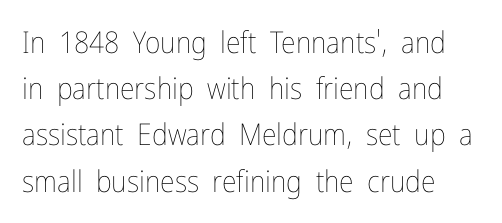
Is this a heavy cut? Hardly; it is regular or lighter. A typesetter would mark this as roman, not italic. Descender tails drop into unmarked territory. Looks like regular typesetting: each glyph gets only the width it needs. Each word holds together tightly as a unit, with standard inter-letter gaps.
